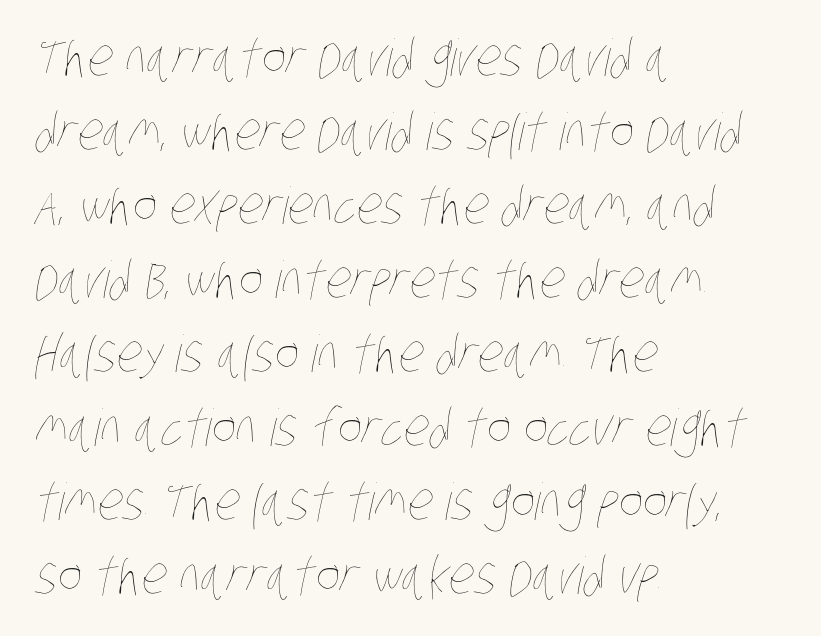
The rendering uses natural spacing where letterforms have individual widths. The specimen omits any rule beneath the text block's lines. What stands out about the letter spacing? Nothing — it is the standard amount. Casual observation: everything's shoved over to the left. Successive baselines arrive at the customary interval. Caption: face not bold, strokes unweighted.
